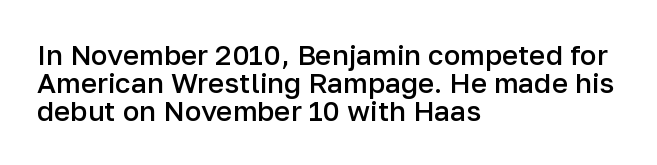
{"serif": "no", "italic": "no", "bold": "semi", "weight": "semibold", "width": "normal", "stroke_contrast": "low", "x_height": "medium", "monospaced": "no", "underline": "no", "align": "left", "line_spacing": "tight", "line_spacing_ratio": 1.0, "letter_spacing": "normal", "letter_spacing_em": 0.0, "glyph_px": 28}
